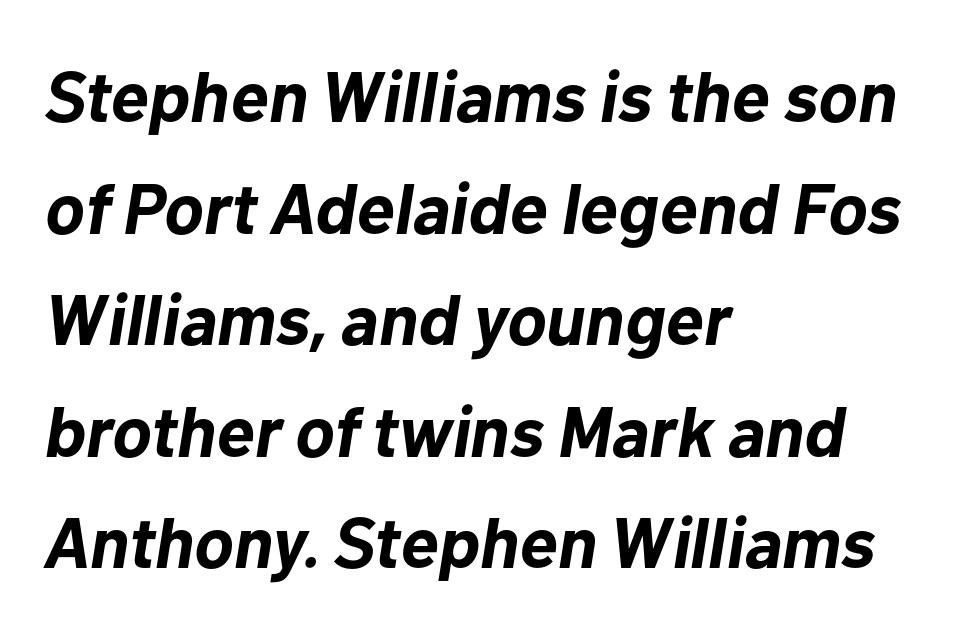
{"italic": "yes", "lean": "right", "slant_degrees": 10, "bold": "yes", "weight": "bold", "width": "normal", "stroke_contrast": "low", "x_height": "medium", "monospaced": "no", "underline": "no", "align": "left", "line_spacing": "normal", "line_spacing_ratio": 1.55, "letter_spacing": "normal", "letter_spacing_em": 0.0, "glyph_px": 72}
